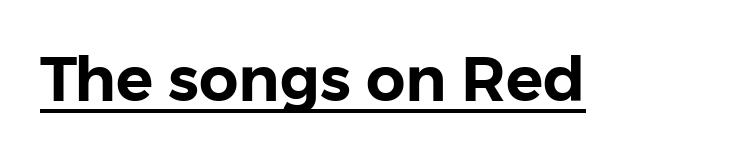
Think of a printed novel: that variable character pitch is what you see here. A continuous stroke trails under the words, as in a hyperlink. These lines are composed in type without serifs. The letters sit at their default tracking, neither squeezed nor spread.
